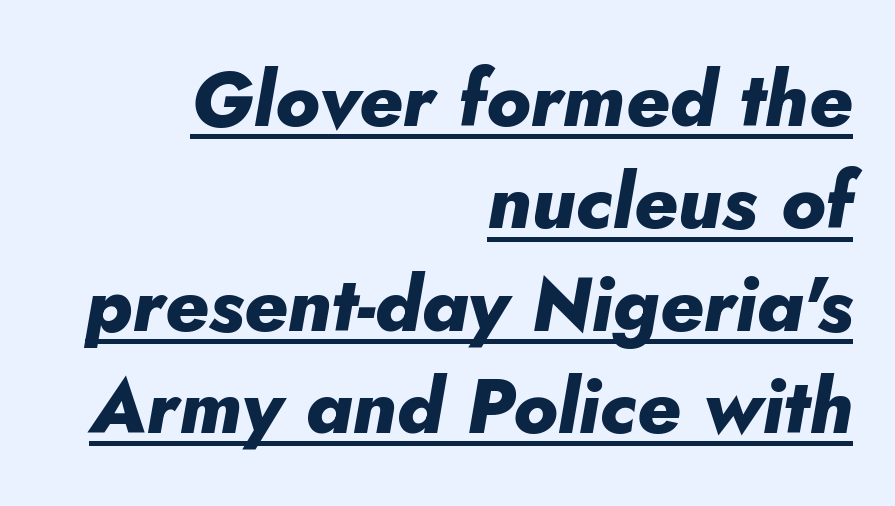
The lettering is marked with a stroke running underneath it. In terms of leading, this rendering sits right in the middle. The rendering applies a slant to the glyphs. Caption: multi-line text, flush right, ragged left. These words are printed bold, with thick strokes throughout.
